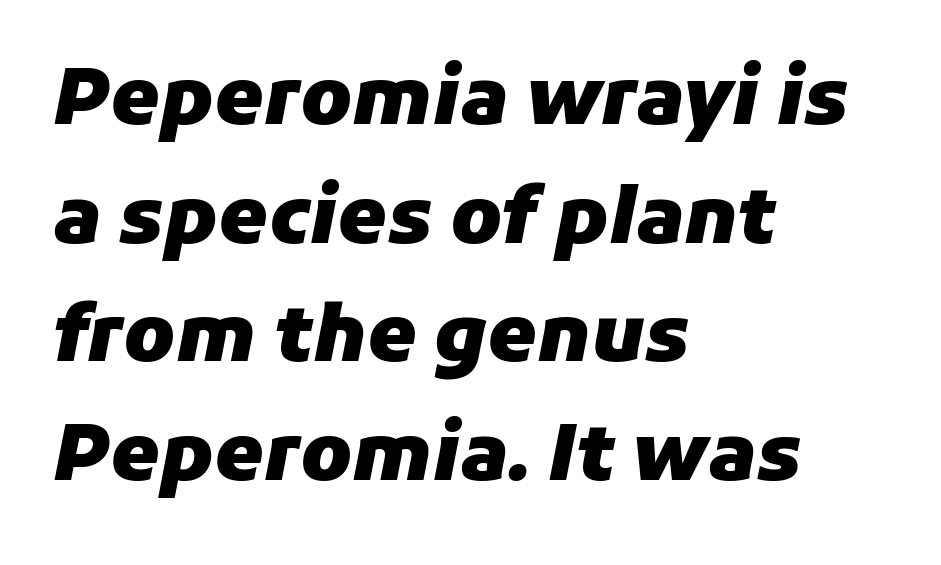
Q: Is the text bold? A: Yes.
Q: Is the text italic (slanted)? A: Yes, it leans right by about 11 degrees.
Q: Is the text underlined? A: No.
Q: How is the paragraph aligned? A: Left-aligned.
Q: Is the spacing between letters normal or unusually wide? A: Normal.
Q: Is the spacing between lines tight, normal or loose? A: Normal.
Q: Width (condensed, normal, or wide)? A: Normal.
Q: Stroke contrast? A: Low.
Q: x-height? A: Medium.
Q: Monospaced? A: No.
